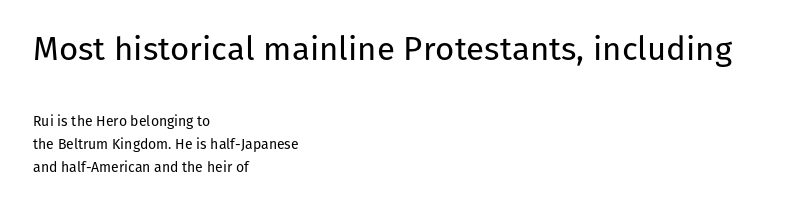
One glance says typical: line gaps are just what's usual. The type sits square on the baseline with zero lean. Character widths vary here, with narrow letters taking less room than wide ones. The weight would be labelled regular, book, light, or lighter still.
